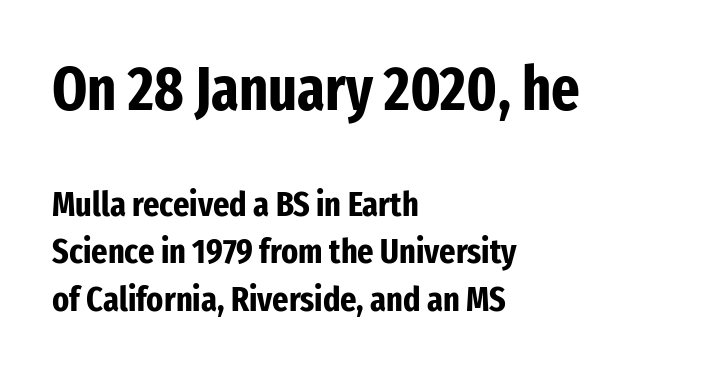
Note the varied advance widths — an 'i' is clearly narrower than an 'm'. Visually, the top section dominates because its glyphs are scaled up. Short and long lines alike share a common starting point at left. This is sans-serif lettering, the kind often seen on screens and signage. Tall strokes in this sample are plumb rather than angled.
